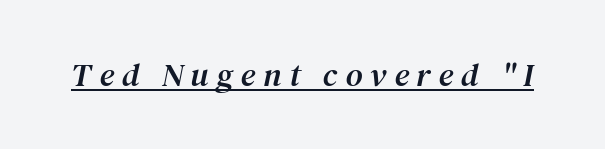
Q: Is the text italic (slanted)? A: Yes, it leans right by about 12 degrees.
Q: Is the typeface a serif or a sans-serif typeface? A: Serif.
Q: Is the text underlined? A: Yes.
Q: Is the spacing between letters normal or unusually wide? A: Unusually wide.
Q: Width (condensed, normal, or wide)? A: Normal.
Q: Stroke contrast? A: Medium.
Q: x-height? A: Medium.
Q: Monospaced? A: No.
